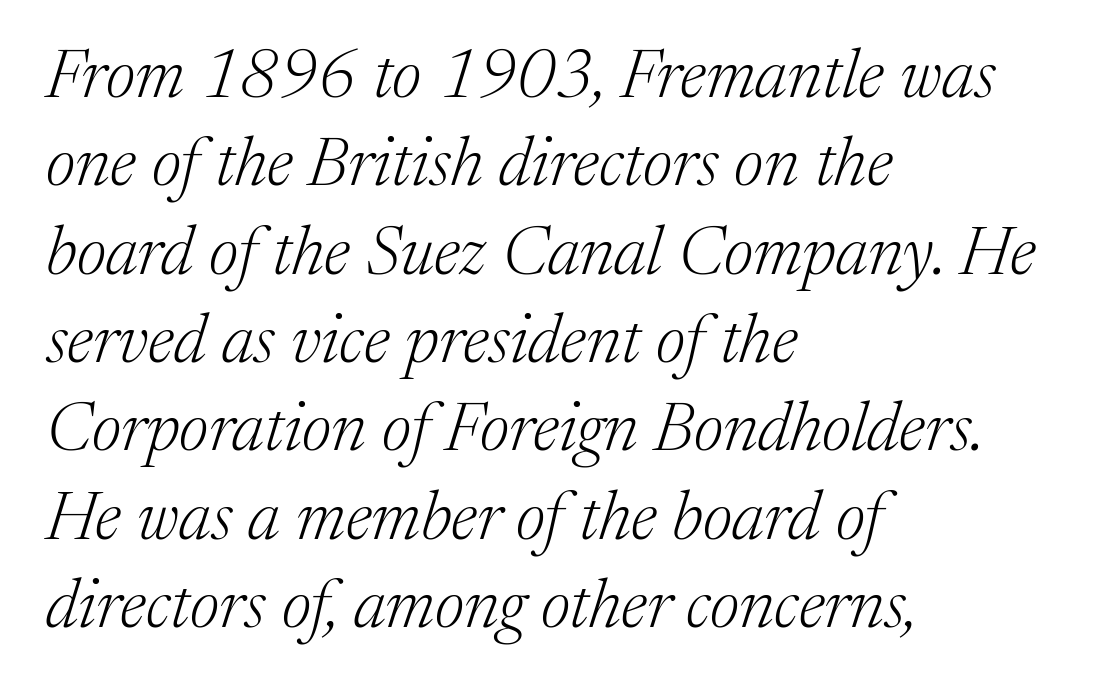
The image shows 69 px light serif type, italic (leaning right); set left-aligned, normal line spacing (1.28x), normal letter spacing, not underlined; medium stroke contrast and a medium x-height.
